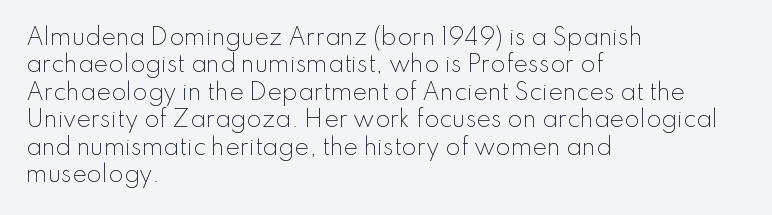
The image shows 22 px text type, upright; set left-aligned, normal line spacing (1.25x), normal letter spacing, not underlined.
